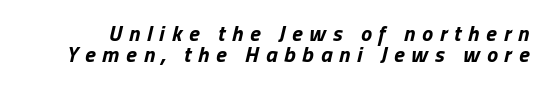
Q: Is the text bold? A: Yes.
Q: Is the text italic (slanted)? A: Yes, it leans right by about 13 degrees.
Q: Is the text underlined? A: No.
Q: Is the spacing between letters normal or unusually wide? A: Unusually wide.
Q: Is the spacing between lines tight, normal or loose? A: Tight.
